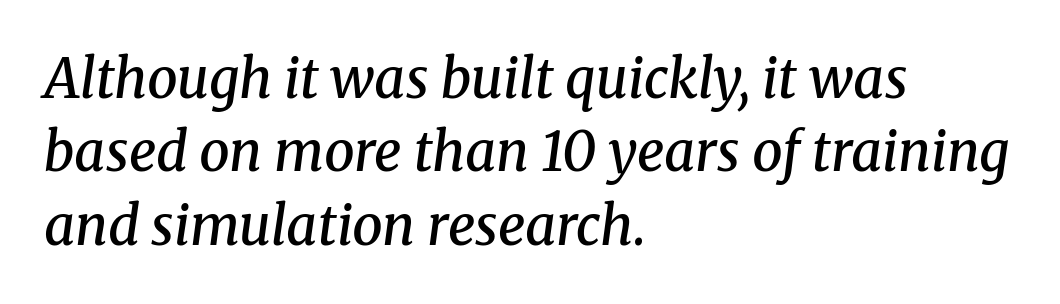
{"serif": "yes", "italic": "yes", "lean": "right", "slant_degrees": 8, "bold": "semi", "weight": "semibold", "width": "normal", "stroke_contrast": "medium", "x_height": "medium", "monospaced": "no", "underline": "no", "align": "left", "line_spacing": "normal", "line_spacing_ratio": 1.36, "letter_spacing": "normal", "letter_spacing_em": 0.0, "glyph_px": 54}
